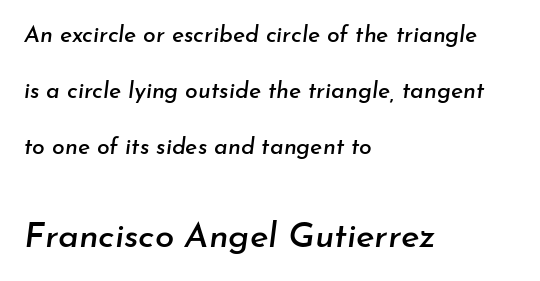
The image shows 35 px text type, italic (leaning right); set left-aligned, loose line spacing (2.44x), normal letter spacing, not underlined; the second (bottom) block is 1.52x larger; low stroke contrast and a small x-height.
